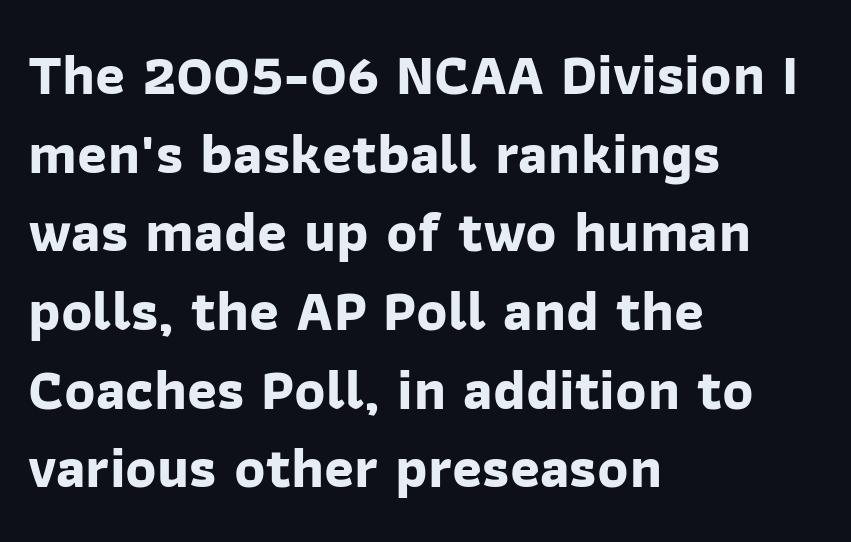
The text block is weighted toward the left margin, trailing off unevenly rightward. Look at the stroke-to-counter ratio: heavy, a bold. Honestly, there is no underline to notice here at all. Proportional: the letters do not fall into vertical columns.
